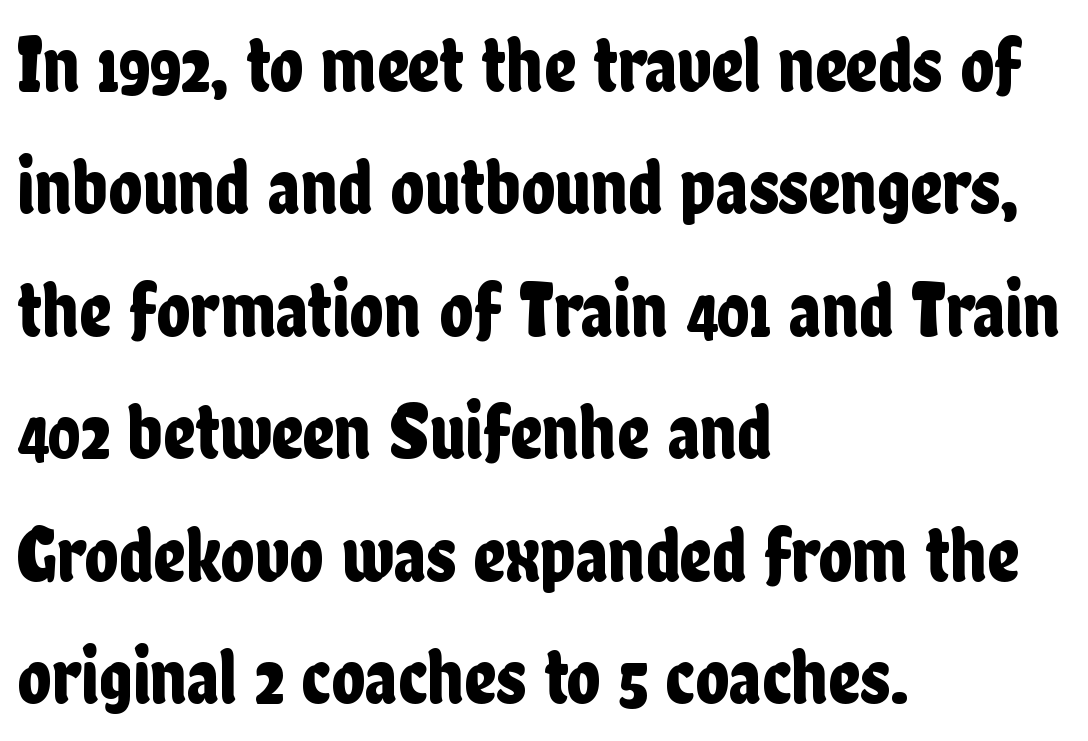
Q: Is the text italic (slanted)? A: No, it is upright.
Q: Is the typeface a serif or a sans-serif typeface? A: Sans-serif.
Q: Is the text underlined? A: No.
Q: How is the paragraph aligned? A: Left-aligned.
Q: Is the spacing between letters normal or unusually wide? A: Normal.
Q: Is the spacing between lines tight, normal or loose? A: Normal.
Q: Width (condensed, normal, or wide)? A: Condensed.
Q: Stroke contrast? A: Low.
Q: x-height? A: Medium.
Q: Monospaced? A: No.
